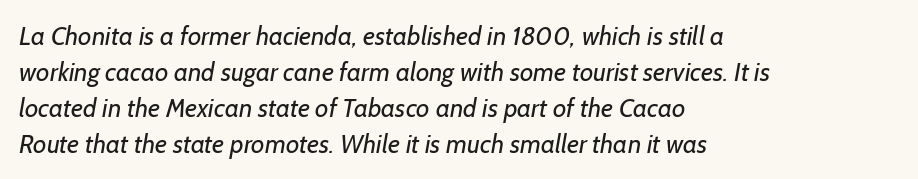
Q: Is the text bold? A: No.
Q: Is the text underlined? A: No.
Q: How is the paragraph aligned? A: Left-aligned.
Q: Is the spacing between letters normal or unusually wide? A: Normal.
Q: Is the spacing between lines tight, normal or loose? A: Normal.
